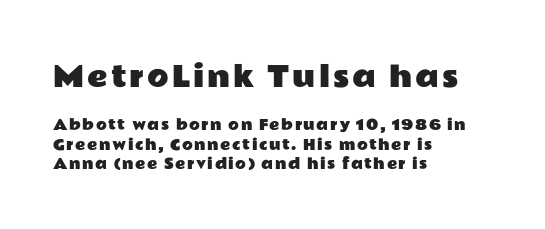
Q: Is the text italic (slanted)? A: No, it is upright.
Q: Is the typeface a serif or a sans-serif typeface? A: Sans-serif.
Q: Is the text underlined? A: No.
Q: How is the paragraph aligned? A: Left-aligned.
Q: Is the spacing between lines tight, normal or loose? A: Normal.
Q: Which block of text is set in a larger size, the first (top) or the second (bottom)? A: The first (top) one.
Q: Width (condensed, normal, or wide)? A: Wide.
Q: Stroke contrast? A: Low.
Q: x-height? A: Medium.
Q: Monospaced? A: No.
